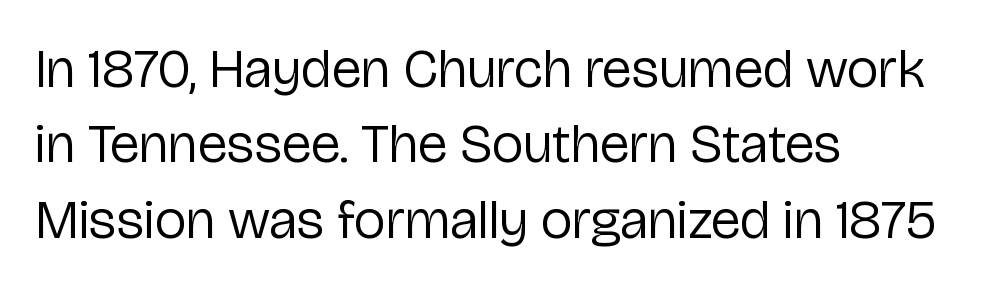
{"serif": "no", "italic": "no", "bold": "no", "weight": "regular", "width": "normal", "stroke_contrast": "low", "x_height": "medium", "monospaced": "no", "underline": "no", "align": "left", "line_spacing": "normal", "line_spacing_ratio": 1.37, "letter_spacing": "normal", "letter_spacing_em": 0.0, "glyph_px": 55}
